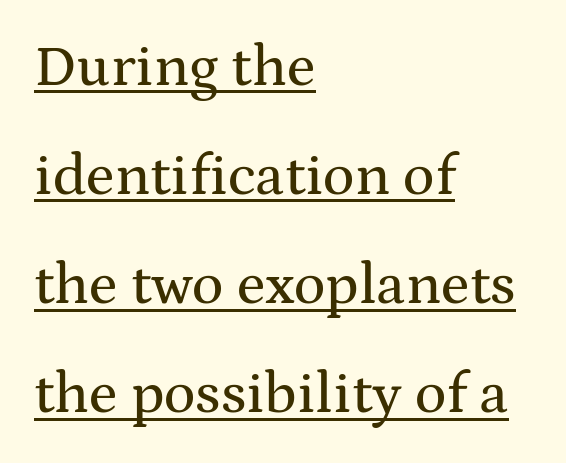
The image shows 59 px wide serif type, upright; set left-aligned, line spacing 1.85x, normal letter spacing, underlined; medium stroke contrast and a medium x-height.
